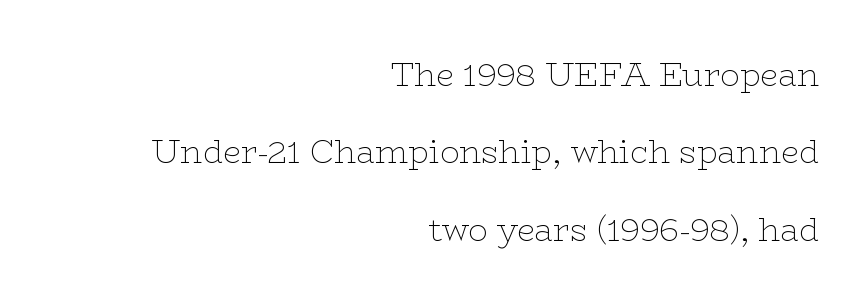
The image shows 32 px thin, wide serif type, upright; set right-aligned, loose line spacing (2.42x), normal letter spacing, not underlined; low stroke contrast and a medium x-height.
